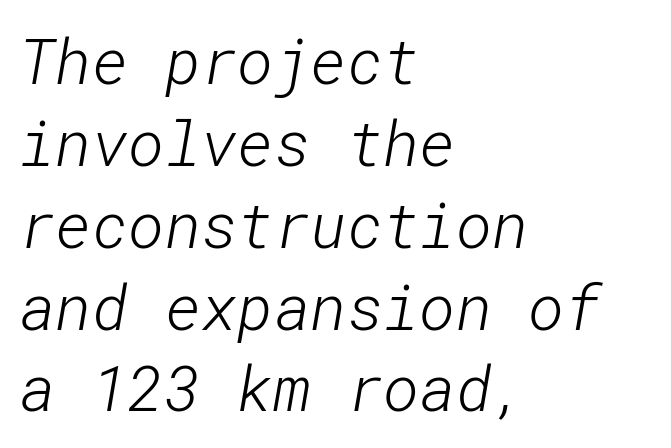
Q: Is the text bold? A: No.
Q: Is the typeface a serif or a sans-serif typeface? A: Sans-serif.
Q: Is the text underlined? A: No.
Q: How is the paragraph aligned? A: Left-aligned.
Q: Is the spacing between letters normal or unusually wide? A: Normal.
Q: Is the spacing between lines tight, normal or loose? A: Normal.
Q: Width (condensed, normal, or wide)? A: Normal.
Q: Stroke contrast? A: Low.
Q: x-height? A: Medium.
